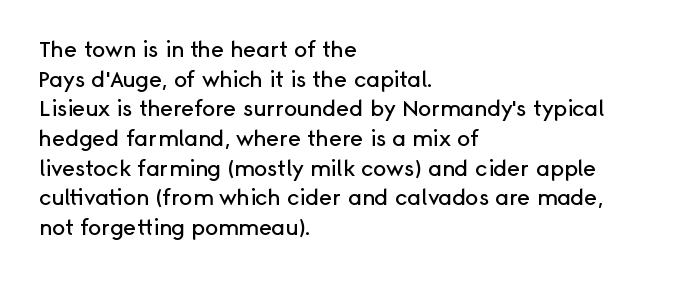
Q: Is the text italic (slanted)? A: No, it is upright.
Q: Is the text underlined? A: No.
Q: How is the paragraph aligned? A: Left-aligned.
Q: Is the spacing between letters normal or unusually wide? A: Normal.
Q: Is the spacing between lines tight, normal or loose? A: Normal.
